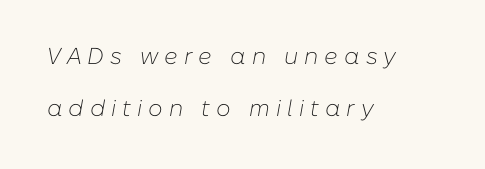
Q: Is the text bold? A: No.
Q: Is the text italic (slanted)? A: Yes, it leans right by about 10 degrees.
Q: Is the text underlined? A: No.
Q: How is the paragraph aligned? A: Left-aligned.
Q: Is the spacing between letters normal or unusually wide? A: Unusually wide.
Q: Is the spacing between lines tight, normal or loose? A: Loose.
